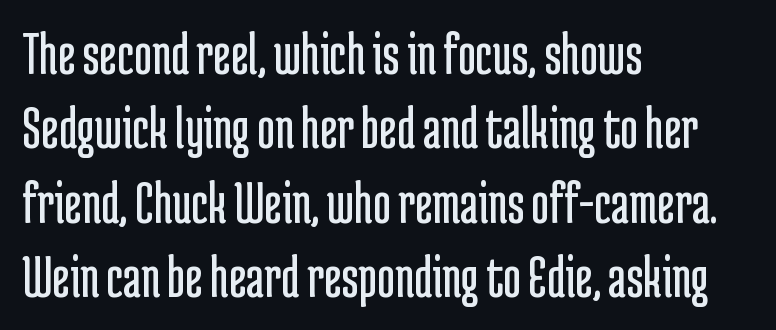
The image shows 61 px regular-weight, condensed sans-serif type, upright; set left-aligned, line spacing 1.22x, normal letter spacing, not underlined; low stroke contrast and a medium x-height.
